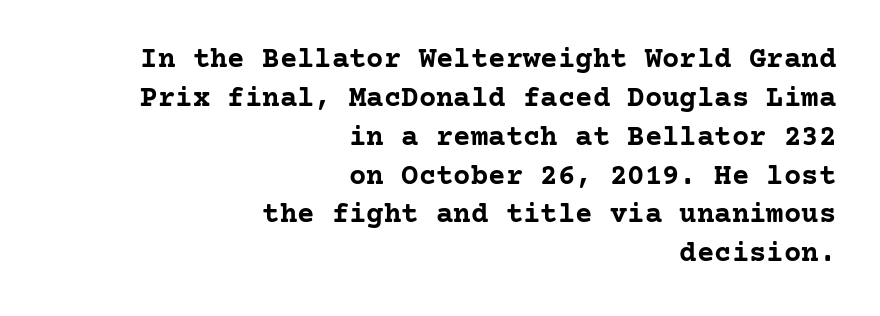
The image shows 29 px semibold serif type, upright; set right-aligned, normal line spacing (1.34x), normal letter spacing, not underlined; low stroke contrast and a medium x-height.
